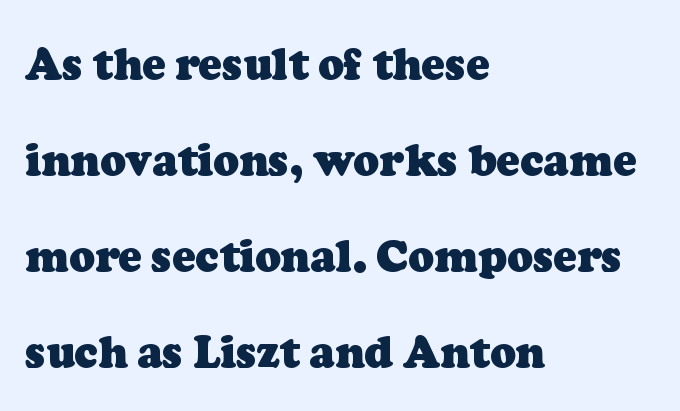
Q: Is the text bold? A: Yes.
Q: Is the typeface a serif or a sans-serif typeface? A: Serif.
Q: Is the text underlined? A: No.
Q: How is the paragraph aligned? A: Left-aligned.
Q: Is the spacing between letters normal or unusually wide? A: Normal.
Q: Is the spacing between lines tight, normal or loose? A: Loose.
Q: Width (condensed, normal, or wide)? A: Normal.
Q: Stroke contrast? A: Low.
Q: x-height? A: Medium.
Q: Monospaced? A: No.
